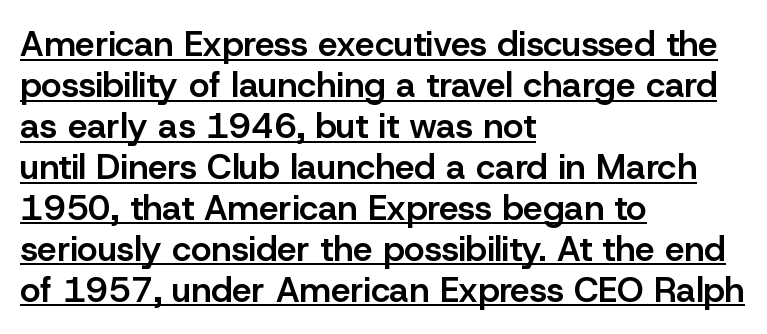
The image shows 35 px semibold sans-serif type, upright; set left-aligned, line spacing 1.17x, normal letter spacing, underlined; low stroke contrast and a medium x-height.
